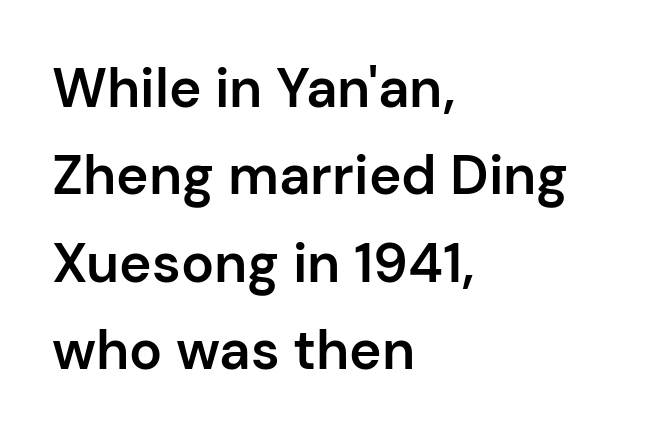
{"serif": "no", "italic": "no", "bold": "semi", "weight": "semibold", "width": "normal", "stroke_contrast": "low", "x_height": "medium", "monospaced": "no", "underline": "no", "align": "left", "line_spacing": "normal", "line_spacing_ratio": 1.59, "letter_spacing": "normal", "letter_spacing_em": 0.0, "glyph_px": 55}
